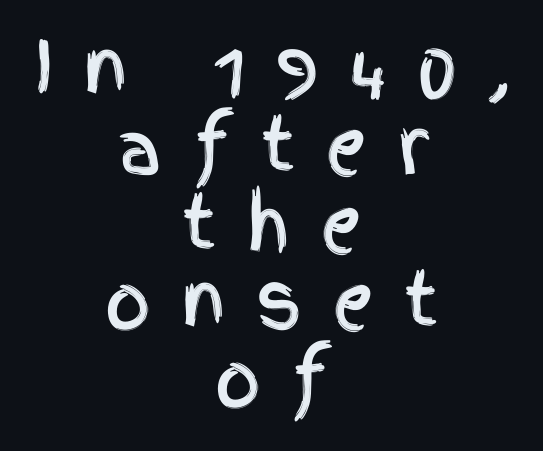
The image shows 72 px condensed sans-serif type, upright; set centered, tight line spacing (1.08x), unusually wide letter spacing (+0.42 em), not underlined; a large x-height.
